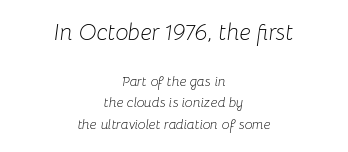
Q: Is the text bold? A: No.
Q: Is the text italic (slanted)? A: Yes, it leans right by about 8 degrees.
Q: Is the text underlined? A: No.
Q: How is the paragraph aligned? A: Centered.
Q: Is the spacing between letters normal or unusually wide? A: Normal.
Q: Is the spacing between lines tight, normal or loose? A: Normal.
Q: Which block of text is set in a larger size, the first (top) or the second (bottom)? A: The first (top) one.
